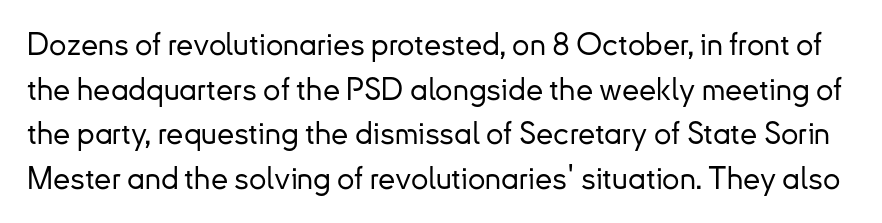
Q: Is the text italic (slanted)? A: No, it is upright.
Q: Is the typeface a serif or a sans-serif typeface? A: Sans-serif.
Q: Is the text underlined? A: No.
Q: Is the spacing between letters normal or unusually wide? A: Normal.
Q: Is the spacing between lines tight, normal or loose? A: Normal.
Q: Width (condensed, normal, or wide)? A: Normal.
Q: Stroke contrast? A: Low.
Q: x-height? A: Small.
Q: Monospaced? A: No.
